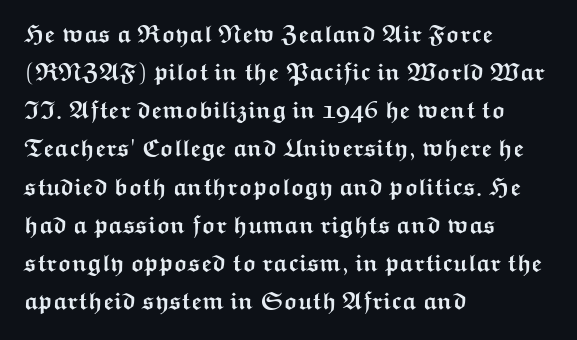
The image shows 24 px bold type, upright; set left-aligned, normal line spacing (1.59x), normal letter spacing, not underlined.
